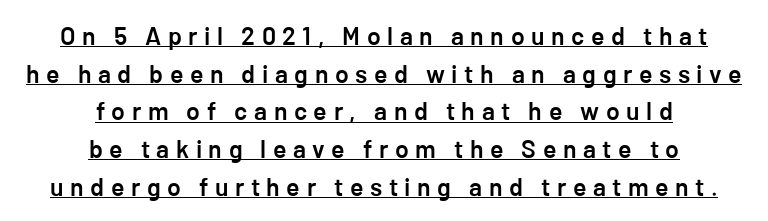
Rows of type keep a routine distance in the vertical direction. Is there an underline? Yes — a line sits under the letters. Tall strokes in this sample are plumb rather than angled. In terms of weight, the rendering is demibold, just under bold. Leftover space on each line is divided equally before and after the words.
